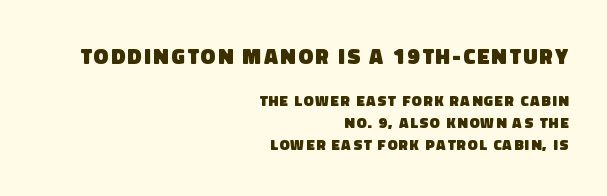
The image shows 22 px bold type; set right-aligned, normal line spacing (1.47x), not underlined; the first (top) block is 1.47x larger.
